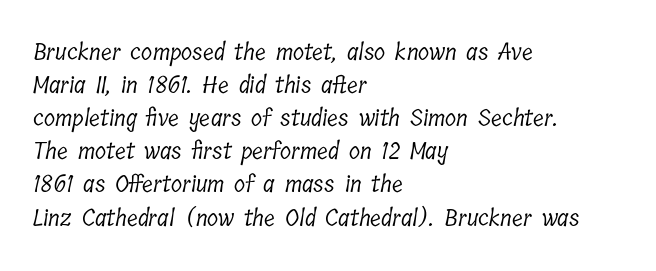
Q: Is the text bold? A: No.
Q: Is the text underlined? A: No.
Q: How is the paragraph aligned? A: Left-aligned.
Q: Is the spacing between letters normal or unusually wide? A: Normal.
Q: Is the spacing between lines tight, normal or loose? A: Normal.
